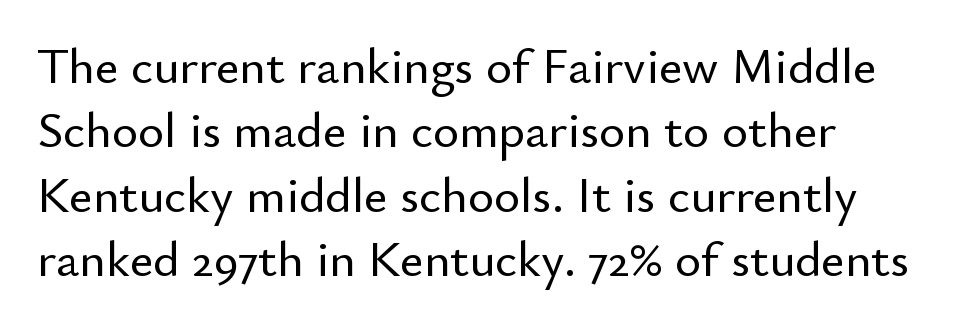
You could call the tracking neutral — neither tight nor loose. Which margin do the lines hug? The left one — the right edge is uneven. These lines are rendered in a variable-pitch font. Examine the stroke ends and you'll find no serifs. If you drew a line through each stem, it would be perfectly vertical. Quick note: underline off.
